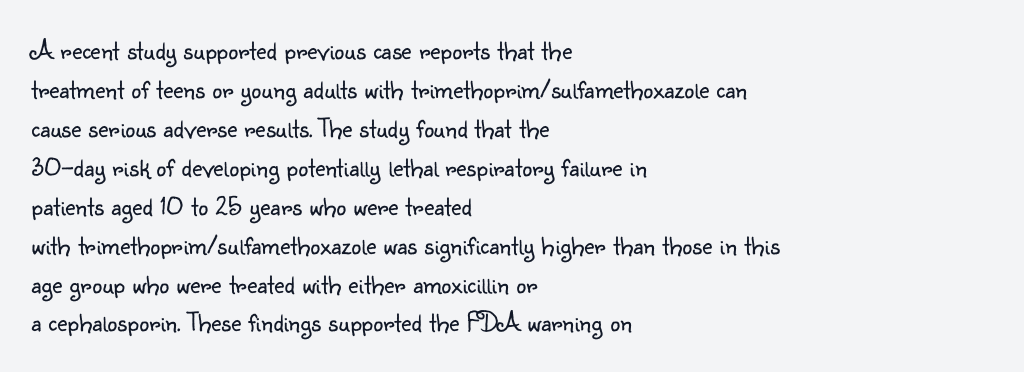
You could call the tracking neutral — neither tight nor loose. Notice how the passage keeps a crisp vertical edge on the left only. Glance below the letters and you will spot only blank space. Stroke mass is kept to a normal reading level or below. Nope, no serifs anywhere on these letters. Designer's note — italics off, roman on.
